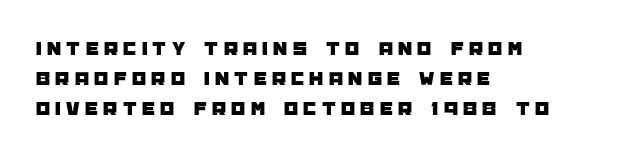
Left-aligned paragraph, ragged on the right. Plain, unruled lines of type. What's the leading like? Ordinary, nothing unusual. These lines were composed using upright roman letters. There is plenty of visible air inserted between adjacent glyphs.
